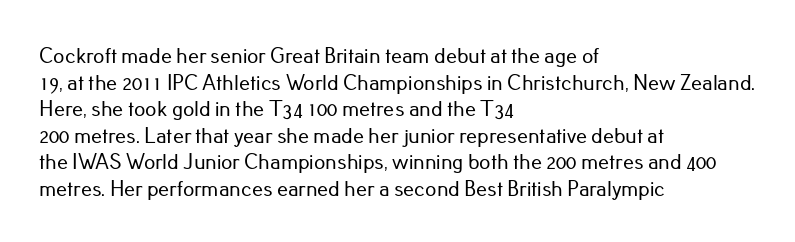
Q: Is the text italic (slanted)? A: No, it is upright.
Q: Is the text underlined? A: No.
Q: How is the paragraph aligned? A: Left-aligned.
Q: Is the spacing between letters normal or unusually wide? A: Normal.
